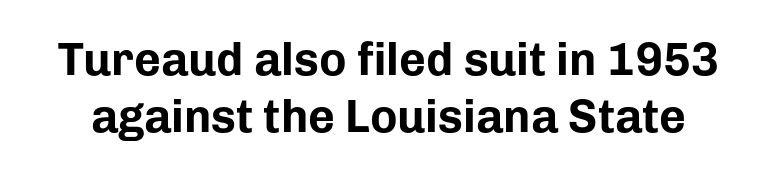
Standard letterfit; no display-style spreading of the glyphs. Does the weight exceed regular? Yes, all the way to bold. Here the designer chose a conventional face with non-uniform glyph widths. Quick note: underline off. Typographically, this falls in the sans-serif category. The specimen reads as upright at a glance.
